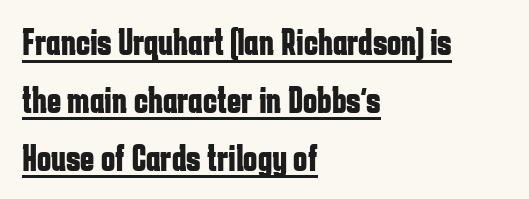
The passage shown is typed in a proportional face where columns would drift. This sample keeps an unexceptional amount of space between lines. The paragraph shown leans on its left margin. In designer terms, the underline attribute is active on this setting. The horizontal fit of the characters is conventional and even.
